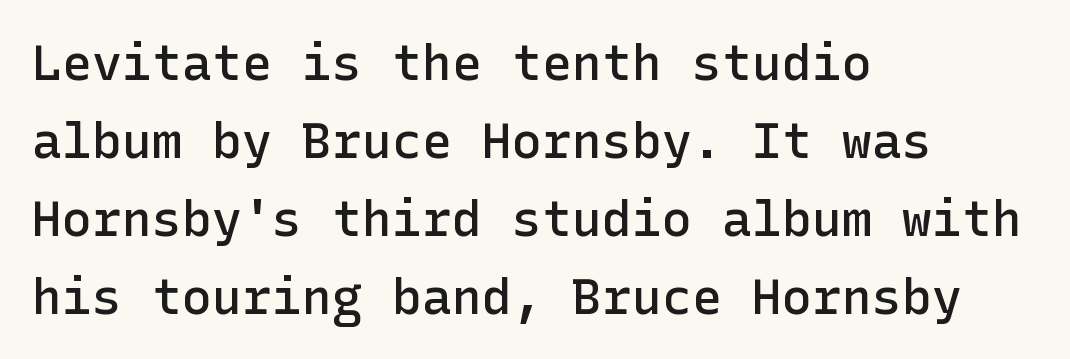
Q: Is the text bold? A: Semi-bold.
Q: Is the text italic (slanted)? A: No, it is upright.
Q: Is the typeface a serif or a sans-serif typeface? A: Sans-serif.
Q: Is the text underlined? A: No.
Q: How is the paragraph aligned? A: Left-aligned.
Q: Is the spacing between letters normal or unusually wide? A: Normal.
Q: Is the spacing between lines tight, normal or loose? A: Normal.
Q: Width (condensed, normal, or wide)? A: Normal.
Q: Stroke contrast? A: Low.
Q: x-height? A: Medium.
